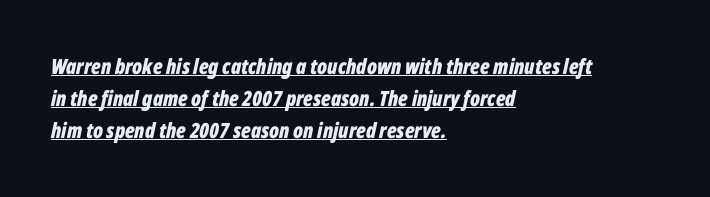
Q: Is the text bold? A: Yes.
Q: Is the text italic (slanted)? A: Yes, it leans right by about 12 degrees.
Q: Is the text underlined? A: Yes.
Q: How is the paragraph aligned? A: Left-aligned.
Q: Is the spacing between letters normal or unusually wide? A: Normal.
Q: Is the spacing between lines tight, normal or loose? A: Normal.
